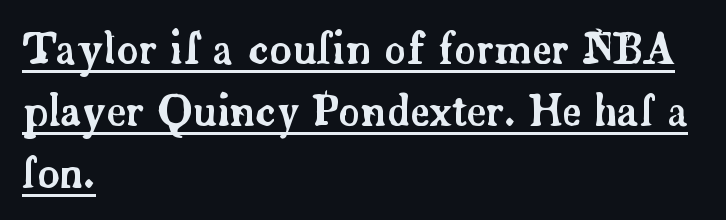
The image shows 42 px serif type, upright; set left-aligned, normal line spacing (1.48x), normal letter spacing, underlined; low stroke contrast and a small x-height.
